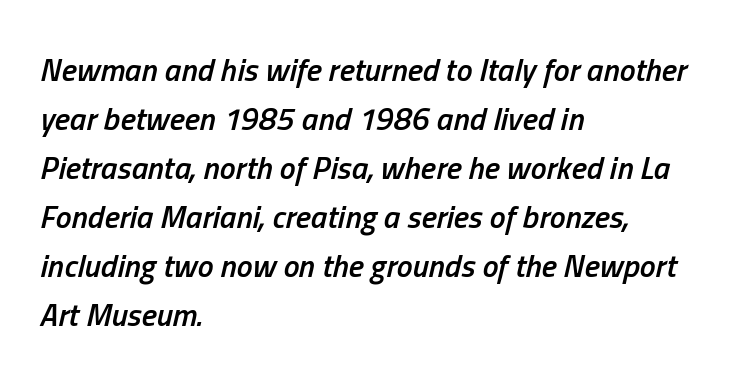
{"italic": "yes", "lean": "right", "slant_degrees": 13, "bold": "semi", "weight": "semibold", "width": "condensed", "stroke_contrast": "low", "x_height": "medium", "monospaced": "no", "underline": "no", "align": "left", "line_spacing": "normal", "line_spacing_ratio": 1.53, "letter_spacing": "normal", "letter_spacing_em": 0.0, "glyph_px": 32}
